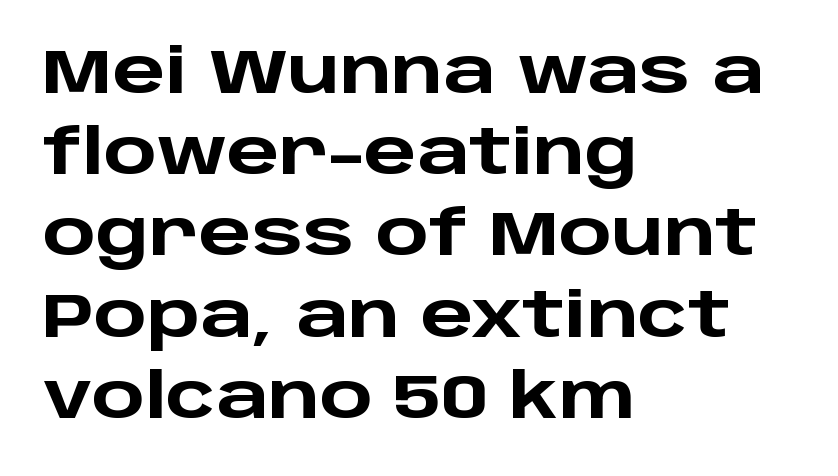
Has an underline been added? It has not. The letters carry no serifs — their stems end cleanly without finishing strokes. The type sits square on the baseline with zero lean. Between one letter and the next there's only the usual sliver of space. Leading matches the norm, producing a regular column.
